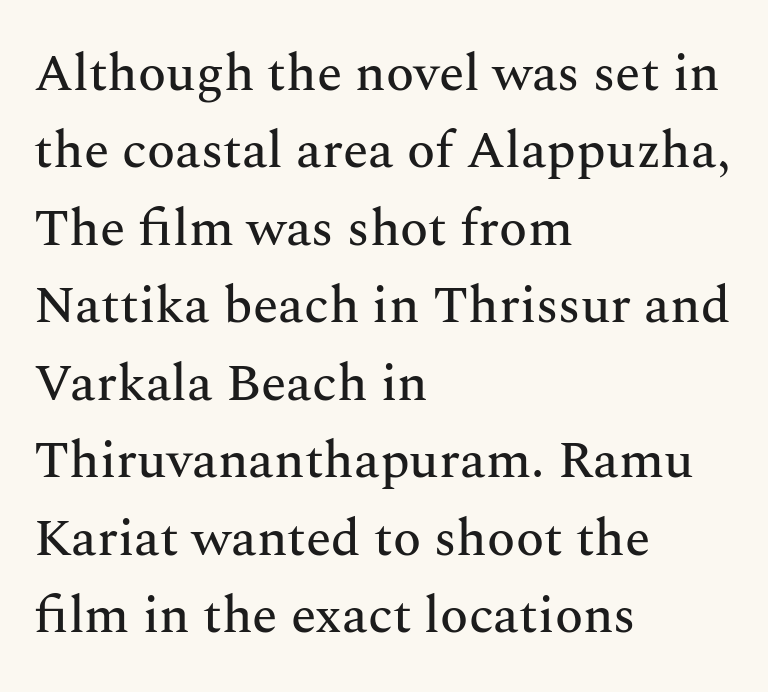
The image shows 52 px serif type, upright; set left-aligned, normal line spacing (1.49x), normal letter spacing, not underlined; medium stroke contrast and a medium x-height.
